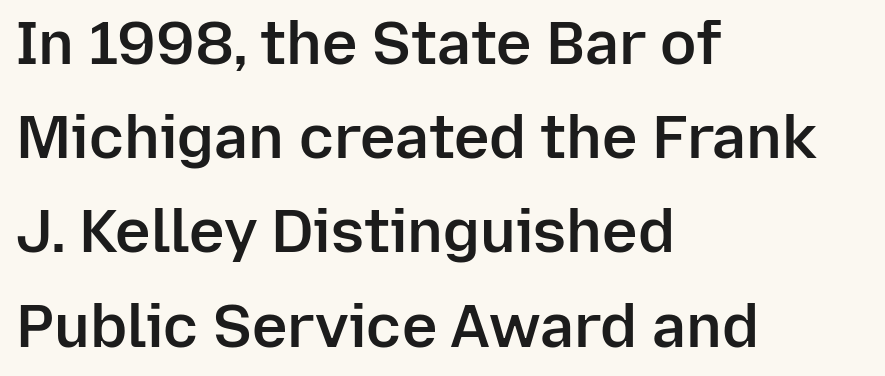
{"serif": "no", "italic": "no", "bold": "semi", "weight": "semibold", "width": "normal", "stroke_contrast": "low", "x_height": "medium", "monospaced": "no", "underline": "no", "align": "left", "line_spacing": "normal", "line_spacing_ratio": 1.57, "letter_spacing": "normal", "letter_spacing_em": 0.0, "glyph_px": 60}
